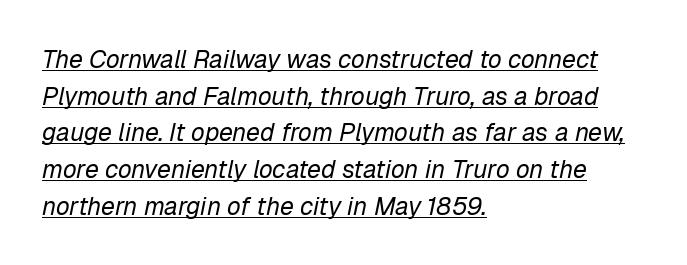
A light-to-regular cut is what we see here. The typesetter has applied underlining to the passage shown. Is the type slanted? Yes — the strokes lean at a clear angle. Layout note: lines flush left. Successive baselines arrive at the customary interval. Standard letterfit; no display-style spreading of the glyphs.
